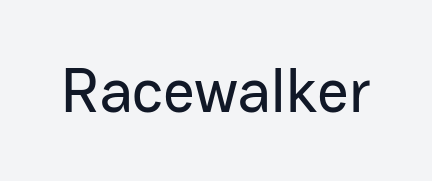
Q: Is the text italic (slanted)? A: No, it is upright.
Q: Is the typeface a serif or a sans-serif typeface? A: Sans-serif.
Q: Is the text underlined? A: No.
Q: Is the spacing between letters normal or unusually wide? A: Normal.
Q: Width (condensed, normal, or wide)? A: Normal.
Q: Stroke contrast? A: Low.
Q: x-height? A: Medium.
Q: Monospaced? A: No.
